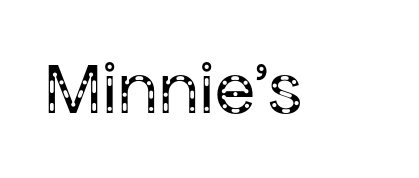
{"serif": "no", "italic": "no", "bold": "no", "weight": "regular", "width": "normal", "stroke_contrast": "low", "x_height": "medium", "monospaced": "no", "underline": "no", "letter_spacing": "normal", "letter_spacing_em": 0.0, "glyph_px": 74}
